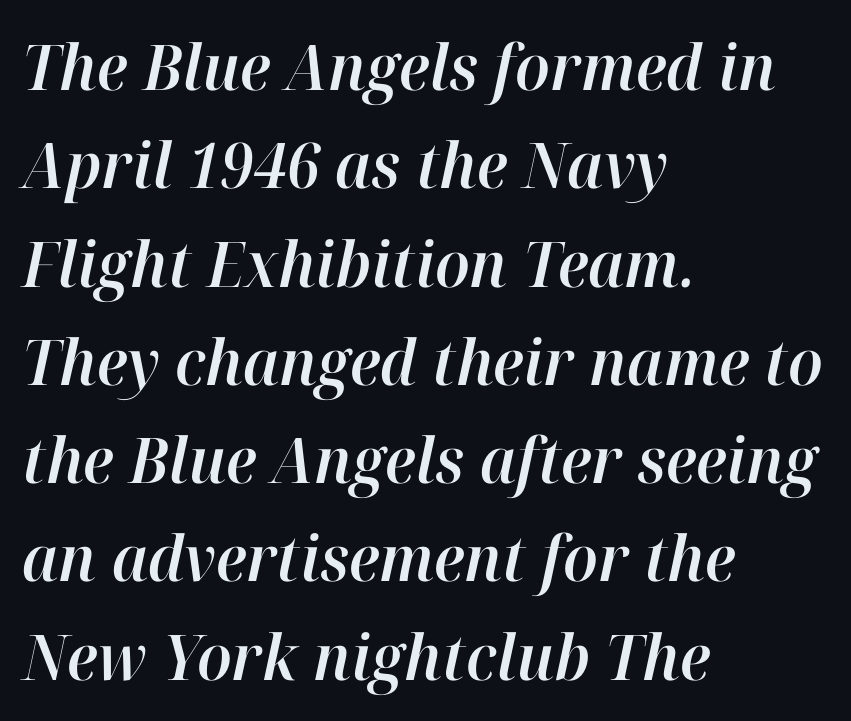
{"italic": "yes", "lean": "right", "slant_degrees": 12, "width": "normal", "stroke_contrast": "high", "x_height": "medium", "monospaced": "no", "underline": "no", "align": "left", "line_spacing": "normal", "line_spacing_ratio": 1.56, "letter_spacing": "normal", "letter_spacing_em": 0.0, "glyph_px": 63}
